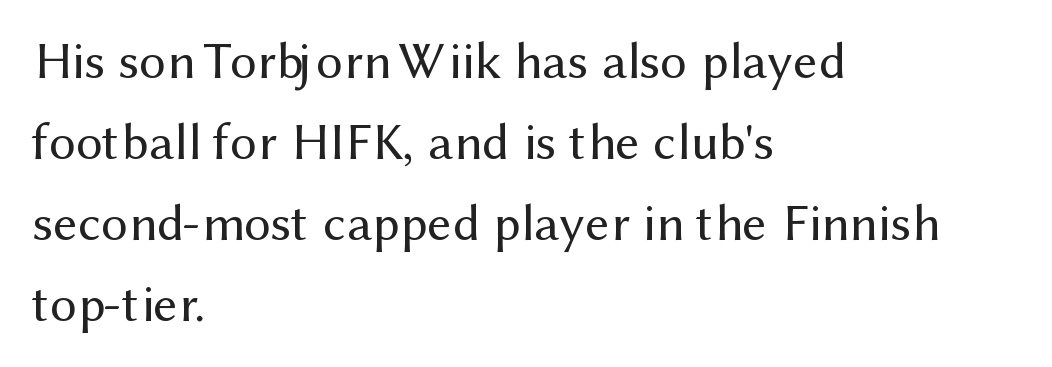
Q: Is the text bold? A: No.
Q: Is the text italic (slanted)? A: No, it is upright.
Q: Is the typeface a serif or a sans-serif typeface? A: Sans-serif.
Q: Is the text underlined? A: No.
Q: How is the paragraph aligned? A: Left-aligned.
Q: Is the spacing between letters normal or unusually wide? A: Normal.
Q: Is the spacing between lines tight, normal or loose? A: Normal.
Q: Width (condensed, normal, or wide)? A: Normal.
Q: Stroke contrast? A: Medium.
Q: x-height? A: Medium.
Q: Monospaced? A: No.
